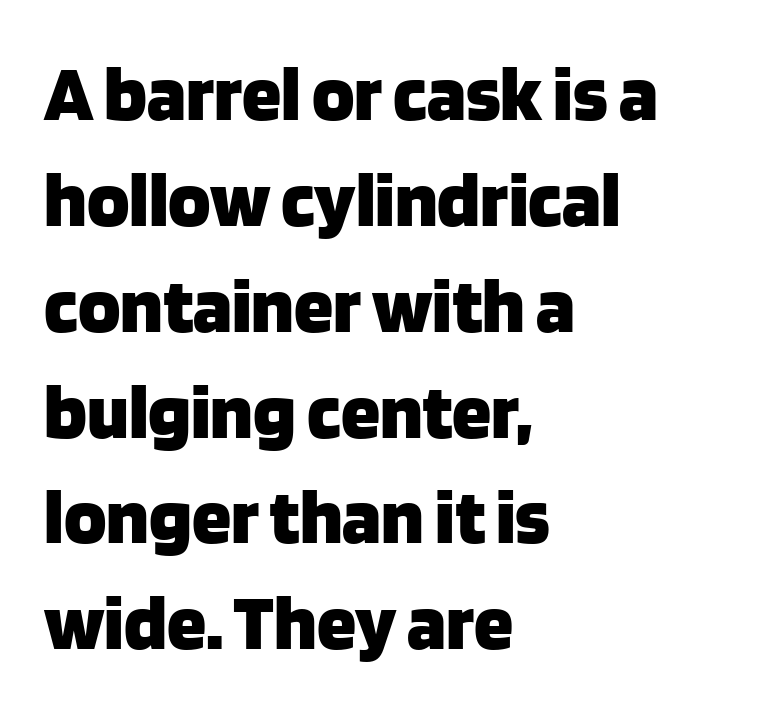
Compared with typical paragraphs, the rows here are spaced about the same. Posture: upright roman. This rendering uses left alignment, leaving the right contour irregular. Check where the strokes stop: nothing finishes them off — pure sans. What weight is shown? A full bold with thick strokes. Only glyphs here, with clear space below each row.
